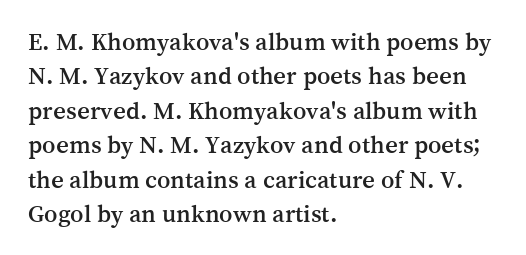
The image shows 25 px text type, upright; set left-aligned, normal line spacing (1.38x), normal letter spacing, not underlined.
